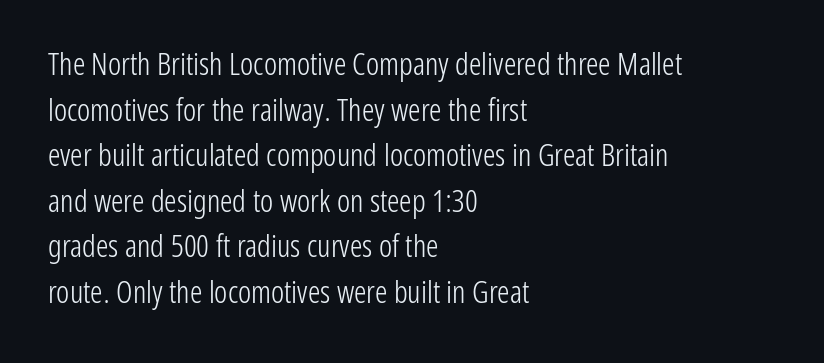
The image shows 31 px light, condensed sans-serif type, upright; set left-aligned, normal line spacing (1.47x), normal letter spacing, not underlined; low stroke contrast and a medium x-height.
